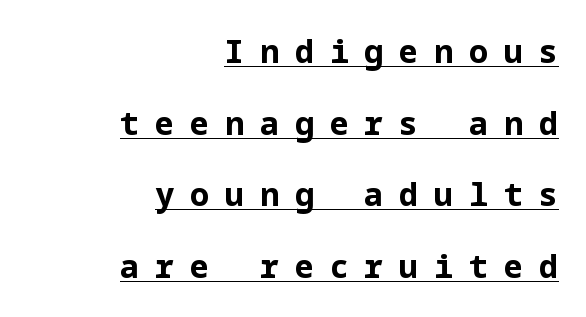
{"serif": "no", "italic": "no", "bold": "yes", "weight": "bold", "width": "normal", "stroke_contrast": "low", "x_height": "medium", "underline": "yes", "align": "right", "line_spacing": "loose", "line_spacing_ratio": 2.24, "letter_spacing": "wide", "letter_spacing_em": 0.49, "glyph_px": 32}
